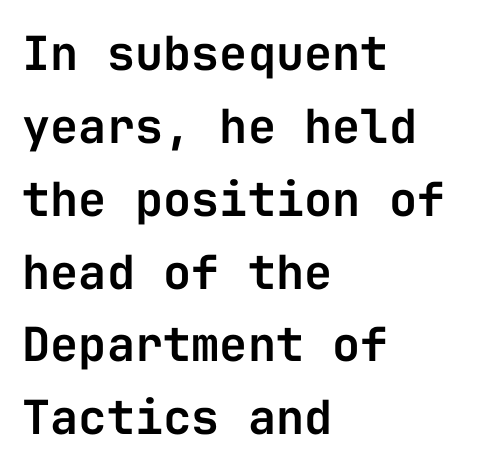
Q: Is the text italic (slanted)? A: No, it is upright.
Q: Is the typeface a serif or a sans-serif typeface? A: Sans-serif.
Q: Is the text underlined? A: No.
Q: How is the paragraph aligned? A: Left-aligned.
Q: Is the spacing between letters normal or unusually wide? A: Normal.
Q: Is the spacing between lines tight, normal or loose? A: Normal.
Q: Width (condensed, normal, or wide)? A: Normal.
Q: Stroke contrast? A: Low.
Q: x-height? A: Medium.
Q: Monospaced? A: Yes.
